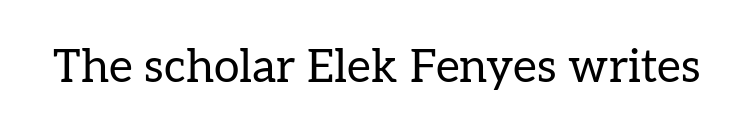
The lettering stays uniformly vertical, giving the passage a roman look. The passage shown is not underscored anywhere. To sum up the face: it has serifs. The cut favours lightness, reaching ordinary text weight at its darkest. You could not count columns in this text — the font is proportionally spaced. Standard letterfit; no display-style spreading of the glyphs.
